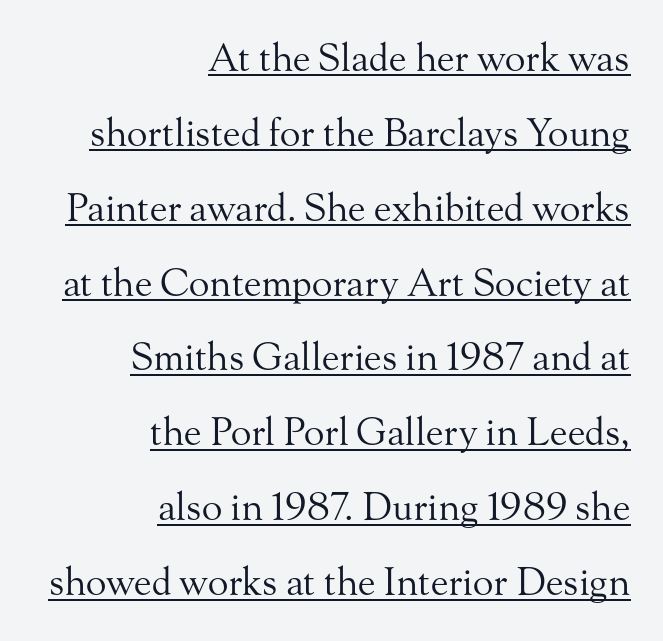
Characters follow at the spacing the type designer built in. Each line of the rendering has a horizontal stroke beneath the glyphs. What kind of face is this? One with serifs. Notice how the stems are strictly vertical — no italics here. Casual observation: everything's shoved over to the right.
